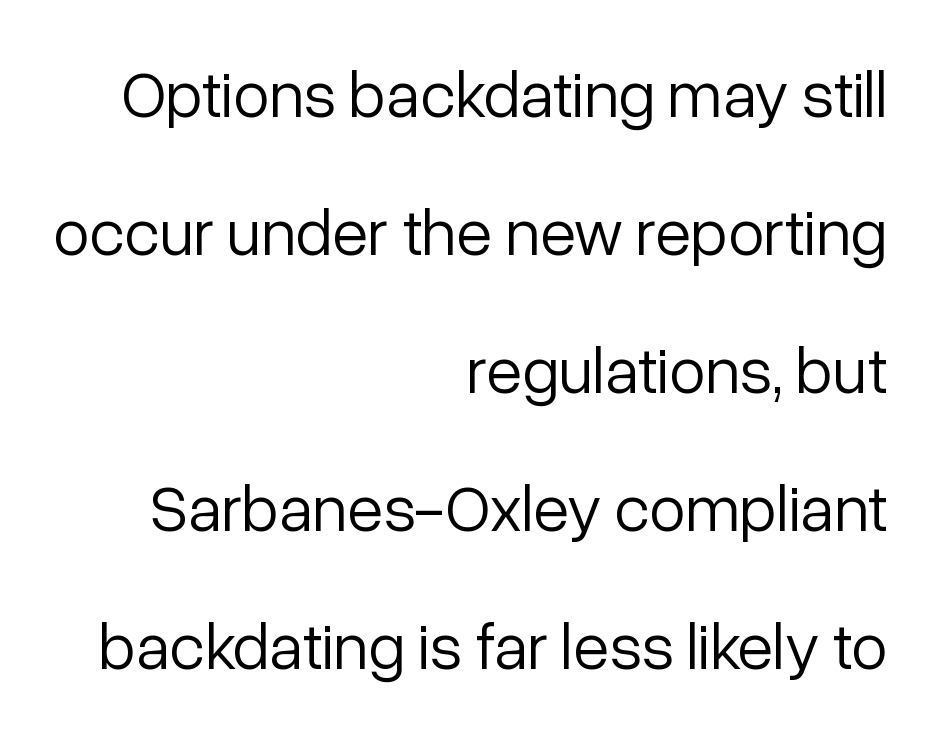
{"serif": "no", "italic": "no", "bold": "no", "weight": "light", "width": "normal", "stroke_contrast": "low", "x_height": "medium", "monospaced": "no", "underline": "no", "align": "right", "line_spacing": "loose", "line_spacing_ratio": 2.09, "letter_spacing": "normal", "letter_spacing_em": 0.0, "glyph_px": 66}
